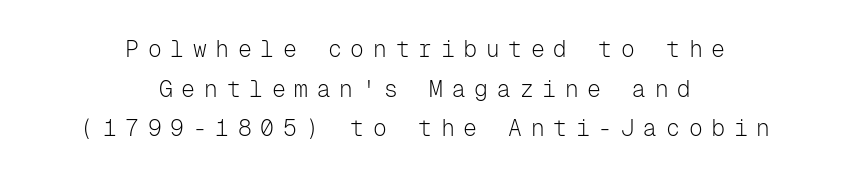
The image shows 23 px text type, upright; set centered, line spacing 1.72x, unusually wide letter spacing (+0.38 em), not underlined.
